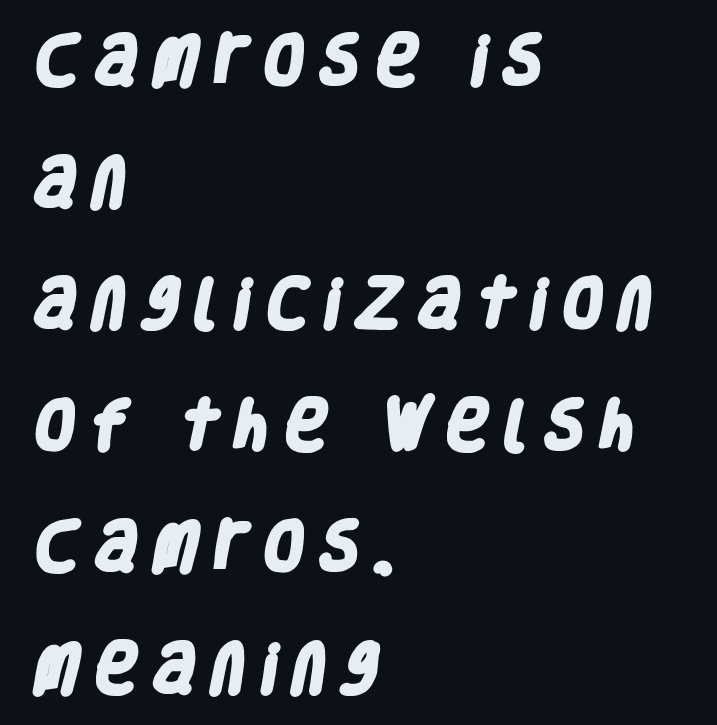
{"serif": "no", "bold": "yes", "weight": "heavy", "width": "condensed", "stroke_contrast": "low", "x_height": "large", "monospaced": "no", "underline": "no", "align": "left", "line_spacing": "loose", "line_spacing_ratio": 2.21, "letter_spacing": "wide", "letter_spacing_em": 0.23, "glyph_px": 55}
